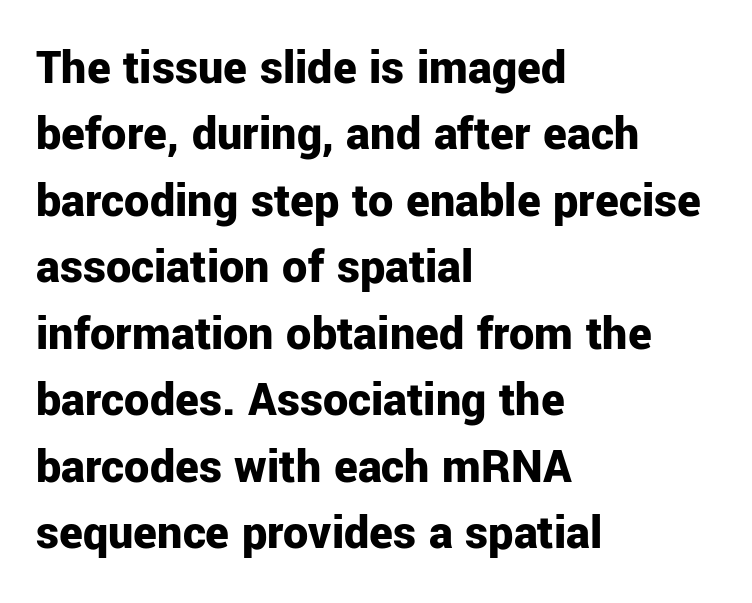
{"serif": "no", "italic": "no", "bold": "yes", "weight": "bold", "width": "normal", "stroke_contrast": "low", "x_height": "medium", "monospaced": "no", "underline": "no", "align": "left", "line_spacing": "normal", "line_spacing_ratio": 1.33, "letter_spacing": "normal", "letter_spacing_em": 0.0, "glyph_px": 50}
